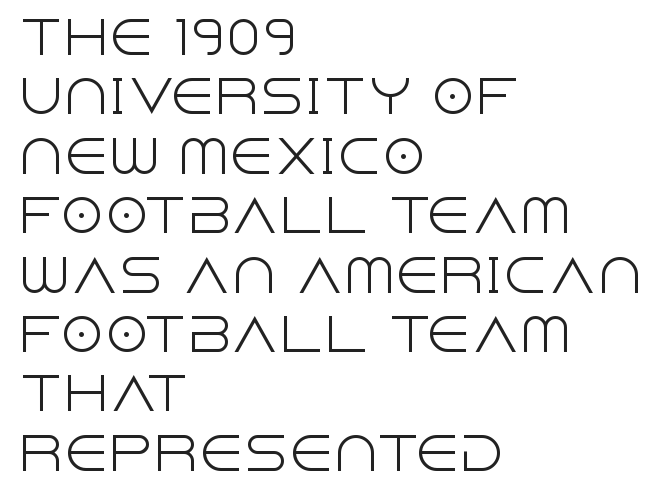
Q: Is the text bold? A: No.
Q: Is the text italic (slanted)? A: No, it is upright.
Q: Is the typeface a serif or a sans-serif typeface? A: Sans-serif.
Q: Is the text underlined? A: No.
Q: How is the paragraph aligned? A: Left-aligned.
Q: Is the spacing between letters normal or unusually wide? A: Normal.
Q: Is the spacing between lines tight, normal or loose? A: Normal.
Q: Width (condensed, normal, or wide)? A: Normal.
Q: x-height? A: Large.
Q: Monospaced? A: No.
